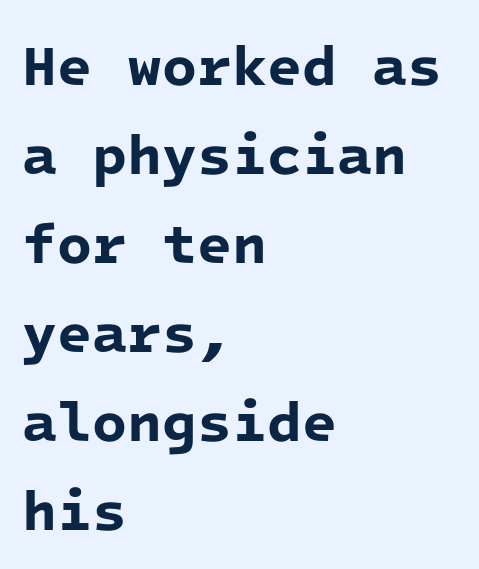
Each glyph is drawn with heavy, bold strokes. A bare baseline throughout the passage. There is no visible air inserted between adjacent glyphs. Nothing sits at the stroke ends, so this counts as sans-serif. Where is the straight margin? On the left. In terms of leading, this rendering sits right in the middle.
